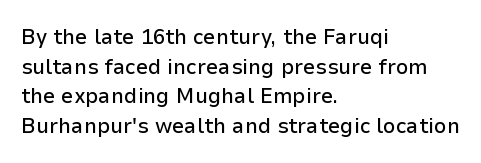
Q: Is the text italic (slanted)? A: No, it is upright.
Q: Is the text underlined? A: No.
Q: How is the paragraph aligned? A: Left-aligned.
Q: Is the spacing between letters normal or unusually wide? A: Normal.
Q: Is the spacing between lines tight, normal or loose? A: Normal.
